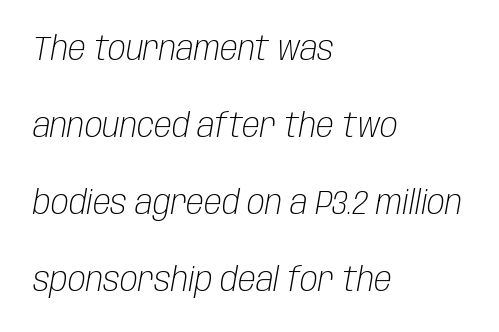
Q: Is the text bold? A: No.
Q: Is the text italic (slanted)? A: Yes, it leans right by about 10 degrees.
Q: Is the text underlined? A: No.
Q: How is the paragraph aligned? A: Left-aligned.
Q: Is the spacing between letters normal or unusually wide? A: Normal.
Q: Is the spacing between lines tight, normal or loose? A: Loose.
Q: Width (condensed, normal, or wide)? A: Condensed.
Q: Stroke contrast? A: Low.
Q: x-height? A: Large.
Q: Monospaced? A: No.
